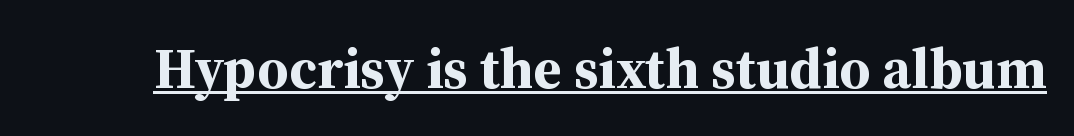
The image shows 57 px bold serif type, upright; set normal letter spacing, underlined; medium stroke contrast and a medium x-height.
